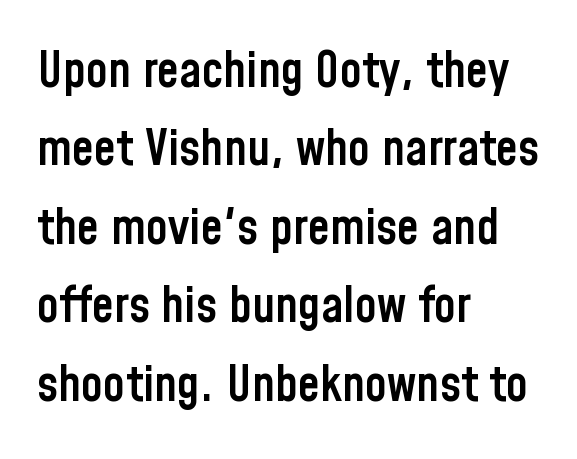
Q: Is the text bold? A: Semi-bold.
Q: Is the text italic (slanted)? A: No, it is upright.
Q: Is the typeface a serif or a sans-serif typeface? A: Sans-serif.
Q: Is the text underlined? A: No.
Q: How is the paragraph aligned? A: Left-aligned.
Q: Is the spacing between letters normal or unusually wide? A: Normal.
Q: Is the spacing between lines tight, normal or loose? A: Normal.
Q: Width (condensed, normal, or wide)? A: Condensed.
Q: Stroke contrast? A: Low.
Q: x-height? A: Medium.
Q: Monospaced? A: No.
